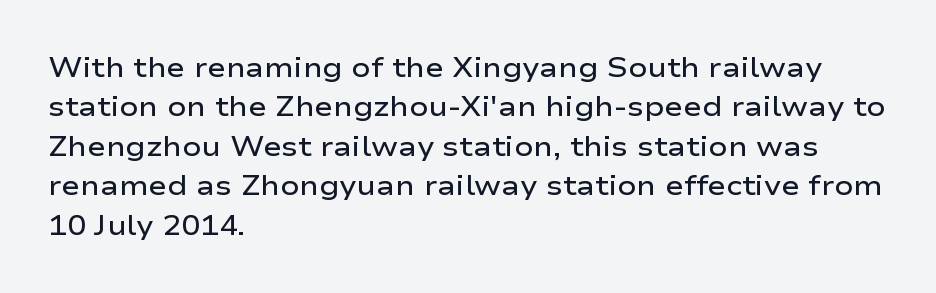
The image shows 28 px semibold, wide sans-serif type, upright; set left-aligned, normal line spacing (1.41x), normal letter spacing, not underlined; low stroke contrast and a medium x-height.
